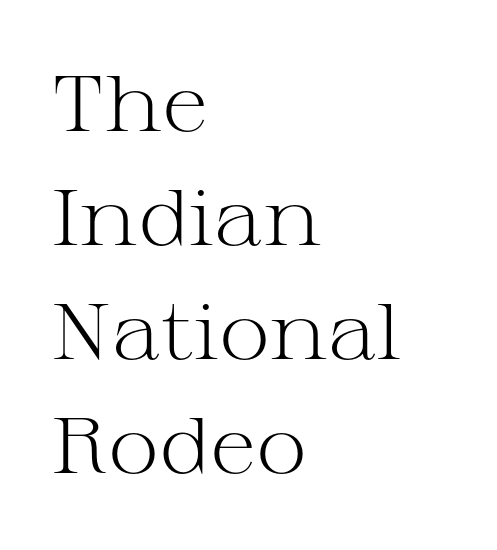
Q: Is the text bold? A: No.
Q: Is the text italic (slanted)? A: No, it is upright.
Q: Is the typeface a serif or a sans-serif typeface? A: Serif.
Q: Is the text underlined? A: No.
Q: How is the paragraph aligned? A: Left-aligned.
Q: Is the spacing between letters normal or unusually wide? A: Normal.
Q: Is the spacing between lines tight, normal or loose? A: Normal.
Q: Width (condensed, normal, or wide)? A: Wide.
Q: Stroke contrast? A: Medium.
Q: x-height? A: Medium.
Q: Monospaced? A: No.
